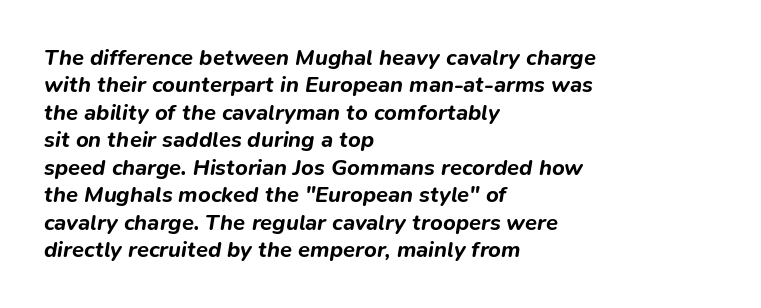
Designer's note — italics engaged. The line-height multiplier appears to be the usual default. Look at the stroke-to-counter ratio: heavy, a bold. The foot of each line stays bare and open.
